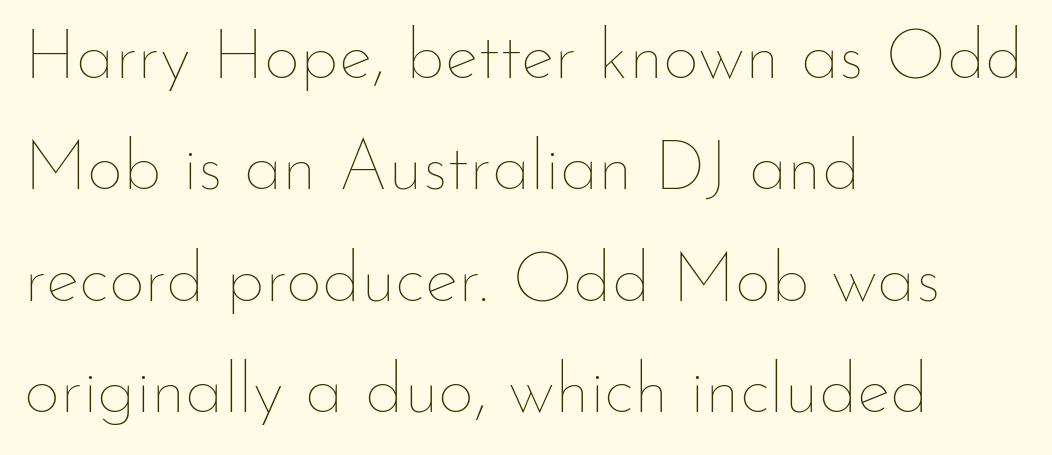
{"italic": "no", "bold": "no", "weight": "thin", "width": "normal", "stroke_contrast": "low", "x_height": "small", "monospaced": "no", "underline": "no", "align": "left", "line_spacing": "normal", "line_spacing_ratio": 1.57, "letter_spacing": "normal", "letter_spacing_em": 0.0, "glyph_px": 71}
